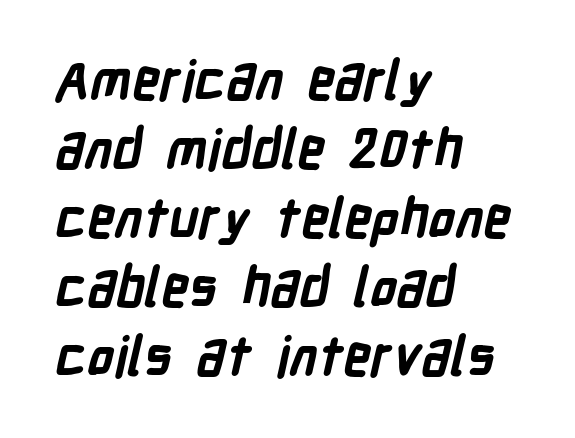
{"serif": "no", "bold": "yes", "weight": "bold", "width": "condensed", "stroke_contrast": "low", "x_height": "medium", "monospaced": "no", "underline": "no", "align": "left", "line_spacing": "normal", "line_spacing_ratio": 1.28, "letter_spacing": "normal", "letter_spacing_em": 0.0, "glyph_px": 54}
